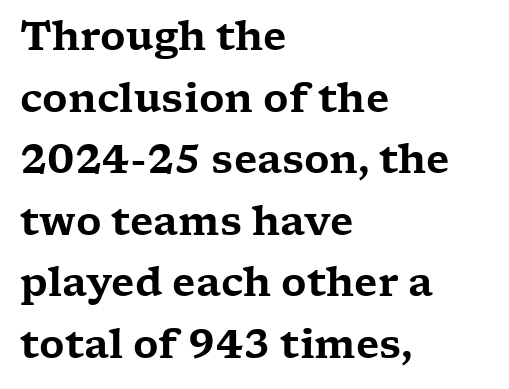
The image shows 39 px wide serif type, upright; set left-aligned, normal line spacing (1.58x), normal letter spacing, not underlined; low stroke contrast and a medium x-height.
